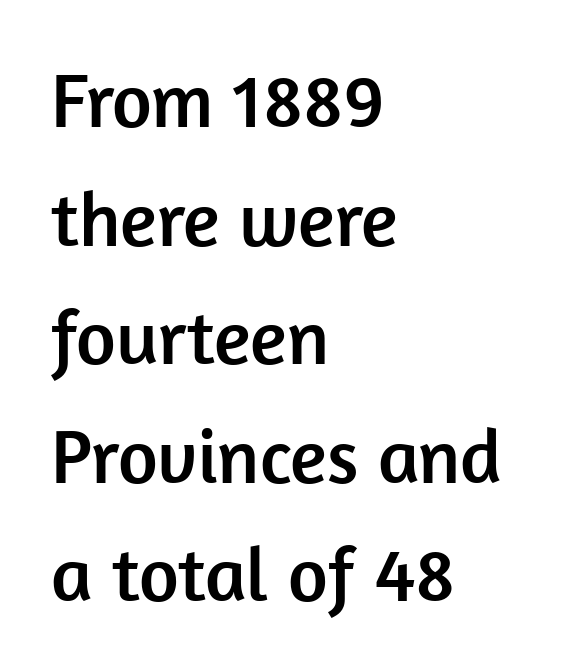
Q: Is the text italic (slanted)? A: No, it is upright.
Q: Is the typeface a serif or a sans-serif typeface? A: Sans-serif.
Q: Is the text underlined? A: No.
Q: How is the paragraph aligned? A: Left-aligned.
Q: Is the spacing between letters normal or unusually wide? A: Normal.
Q: Is the spacing between lines tight, normal or loose? A: Normal.
Q: Width (condensed, normal, or wide)? A: Normal.
Q: Stroke contrast? A: Low.
Q: x-height? A: Medium.
Q: Monospaced? A: No.
